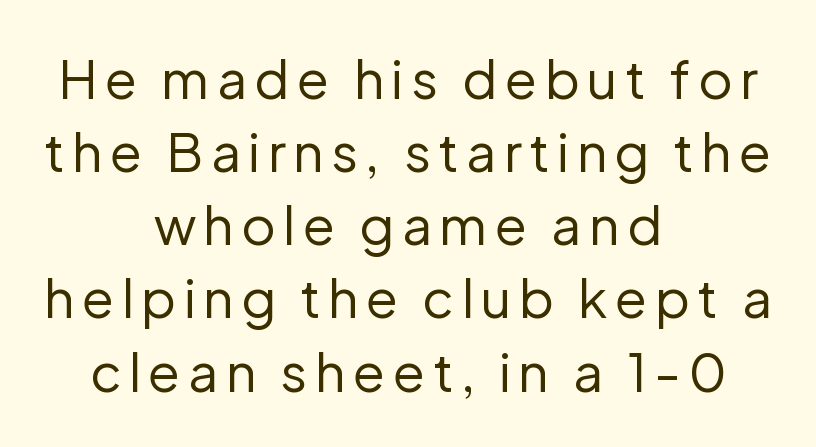
{"serif": "no", "italic": "no", "bold": "no", "weight": "regular", "width": "normal", "stroke_contrast": "low", "x_height": "medium", "monospaced": "no", "underline": "no", "align": "center", "line_spacing": "normal", "line_spacing_ratio": 1.38, "glyph_px": 53}
